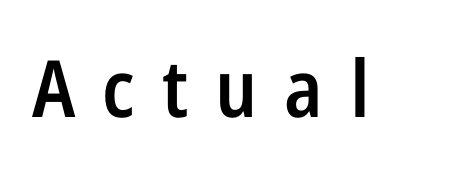
Q: Is the text bold? A: Semi-bold.
Q: Is the text italic (slanted)? A: No, it is upright.
Q: Is the typeface a serif or a sans-serif typeface? A: Sans-serif.
Q: Is the text underlined? A: No.
Q: Is the spacing between letters normal or unusually wide? A: Unusually wide.
Q: Width (condensed, normal, or wide)? A: Condensed.
Q: Stroke contrast? A: Low.
Q: x-height? A: Medium.
Q: Monospaced? A: No.
